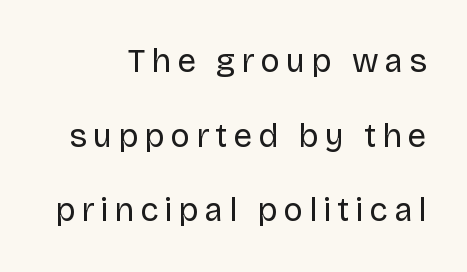
{"serif": "no", "italic": "no", "bold": "no", "weight": "regular", "width": "normal", "stroke_contrast": "low", "x_height": "large", "monospaced": "no", "underline": "no", "align": "right", "line_spacing": "loose", "line_spacing_ratio": 2.26, "glyph_px": 33}
